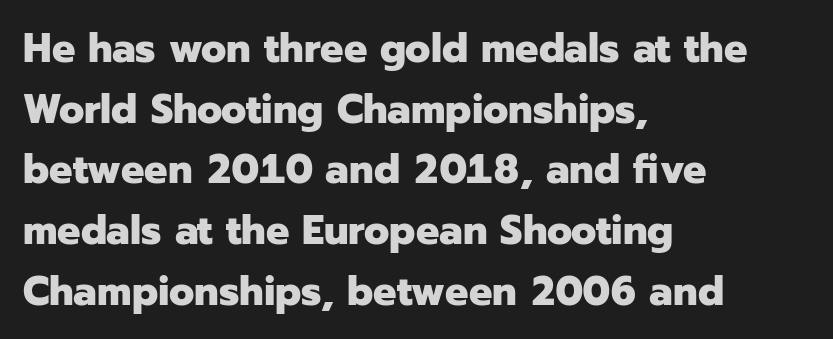
Q: Is the text bold? A: Yes.
Q: Is the text italic (slanted)? A: No, it is upright.
Q: Is the typeface a serif or a sans-serif typeface? A: Sans-serif.
Q: Is the text underlined? A: No.
Q: How is the paragraph aligned? A: Left-aligned.
Q: Is the spacing between letters normal or unusually wide? A: Normal.
Q: Is the spacing between lines tight, normal or loose? A: Normal.
Q: Width (condensed, normal, or wide)? A: Normal.
Q: Stroke contrast? A: Low.
Q: x-height? A: Medium.
Q: Monospaced? A: No.
